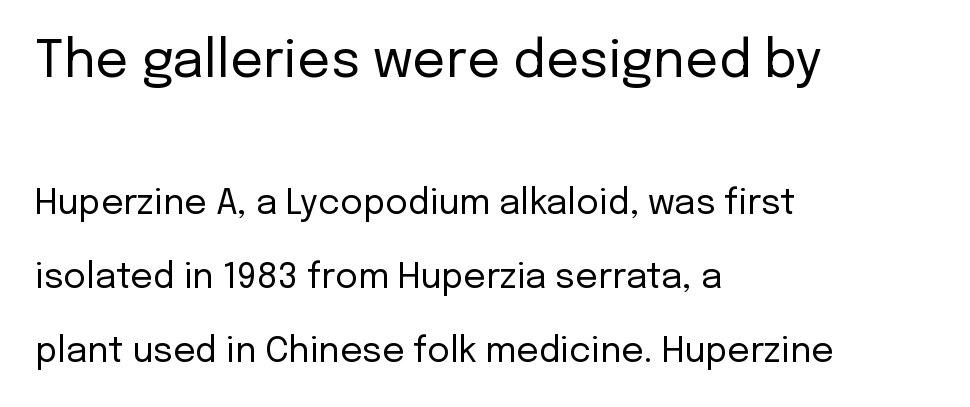
Baseline-to-baseline distance is far greater than the letter height. Note: larger setting up top, smaller setting below. The type is set solid horizontally, with unmodified tracking. Character widths vary here, with narrow letters taking less room than wide ones. Does the copy run flush right? No — it runs flush left.
